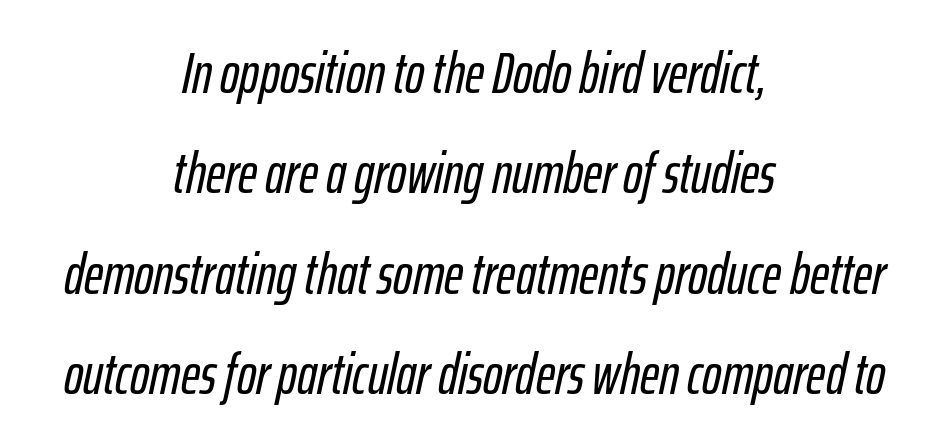
{"italic": "yes", "lean": "right", "slant_degrees": 12, "width": "condensed", "stroke_contrast": "low", "x_height": "medium", "monospaced": "no", "underline": "no", "align": "center", "line_spacing_ratio": 1.73, "letter_spacing": "normal", "letter_spacing_em": 0.0, "glyph_px": 58}
